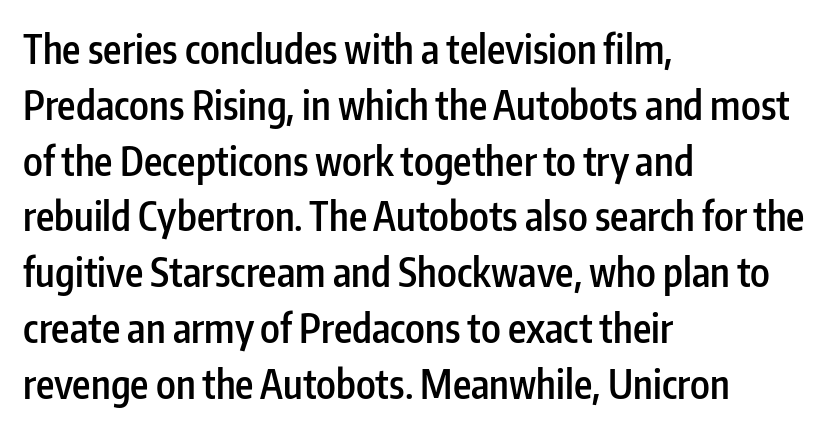
Spacing verdict: proportional, widths tailored to each character. Font category for this specimen: sans-serif. Does the lettering tilt? It doesn't — this is upright. Each line starts at the same left margin while the right side varies.
